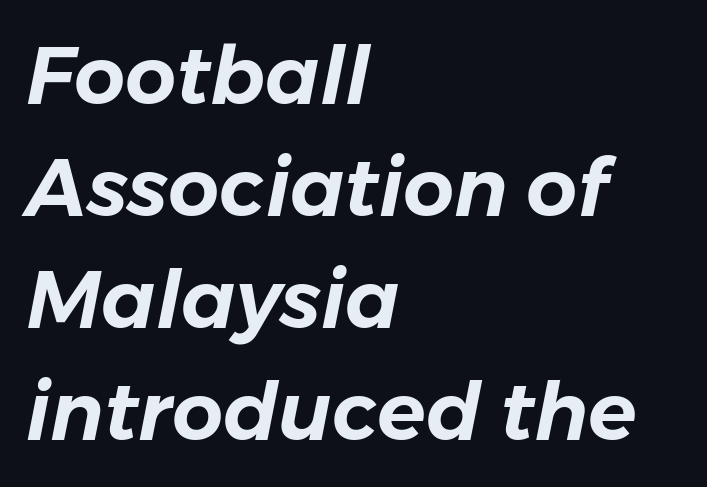
Emphasis-style slanted type is in use. The type is set solid horizontally, with unmodified tracking. Varying glyph widths throughout — classic text-font behaviour. The foot of each line stays bare and open.
